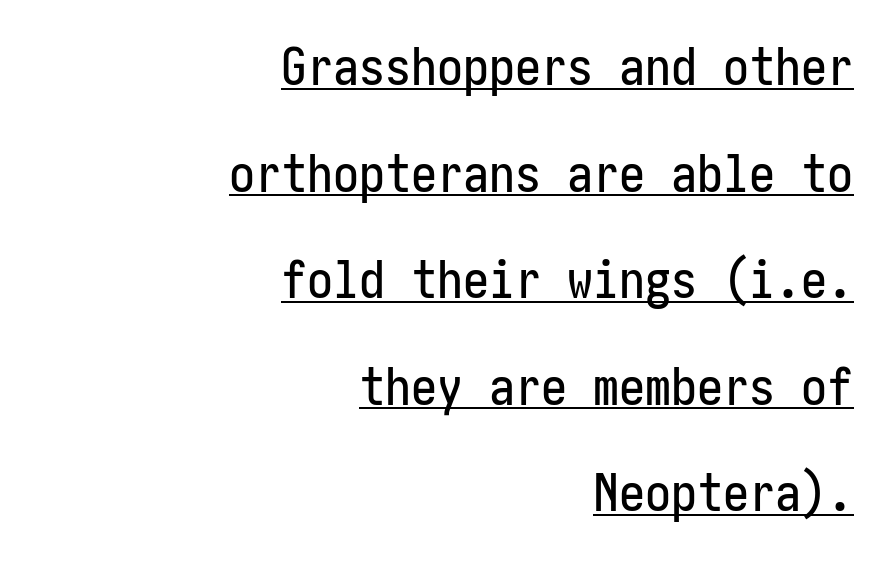
{"serif": "no", "italic": "no", "width": "condensed", "stroke_contrast": "low", "x_height": "medium", "underline": "yes", "align": "right", "line_spacing": "loose", "line_spacing_ratio": 2.05, "letter_spacing": "normal", "letter_spacing_em": 0.0, "glyph_px": 52}
